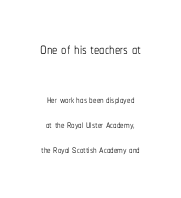
The image shows 21 px text type, upright; set centered, line spacing 1.8x, normal letter spacing, not underlined; the first (top) block is 1.5x larger.
